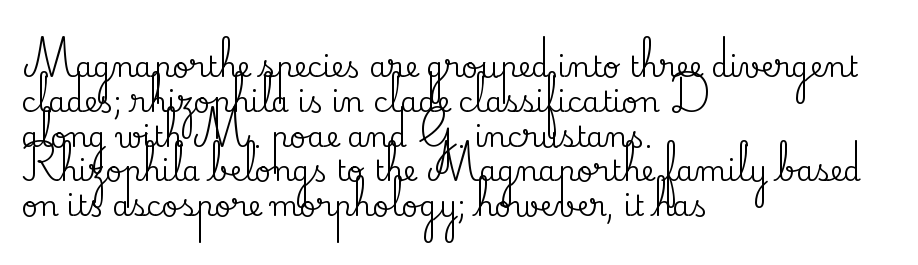
{"serif": "yes", "italic": "no", "width": "normal", "stroke_contrast": "medium", "x_height": "small", "monospaced": "no", "underline": "no", "align": "left", "line_spacing_ratio": 1.2, "letter_spacing": "normal", "letter_spacing_em": 0.0, "glyph_px": 29}
